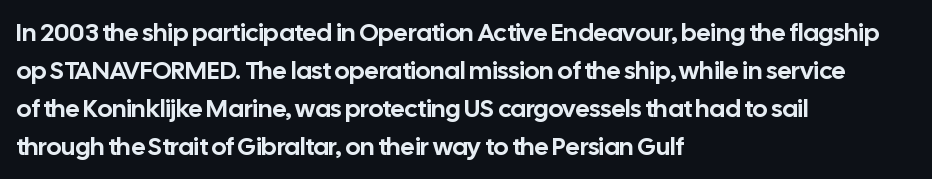
Q: Is the text italic (slanted)? A: No, it is upright.
Q: Is the text underlined? A: No.
Q: How is the paragraph aligned? A: Left-aligned.
Q: Is the spacing between letters normal or unusually wide? A: Normal.
Q: Is the spacing between lines tight, normal or loose? A: Normal.
